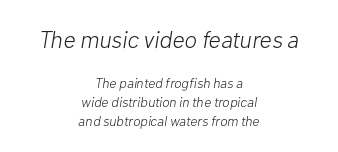
Q: Is the text bold? A: No.
Q: Is the text italic (slanted)? A: Yes, it leans right by about 10 degrees.
Q: Is the text underlined? A: No.
Q: How is the paragraph aligned? A: Centered.
Q: Is the spacing between letters normal or unusually wide? A: Normal.
Q: Is the spacing between lines tight, normal or loose? A: Normal.
Q: Which block of text is set in a larger size, the first (top) or the second (bottom)? A: The first (top) one.
